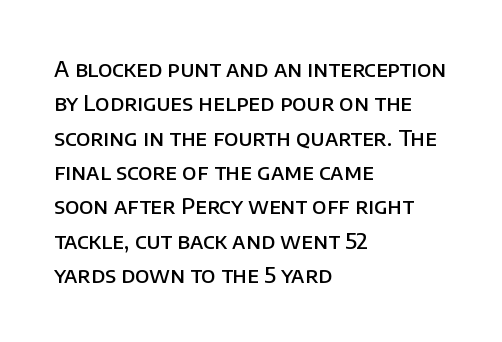
The image shows 22 px text type, upright; set left-aligned, normal line spacing (1.56x), normal letter spacing, not underlined.
